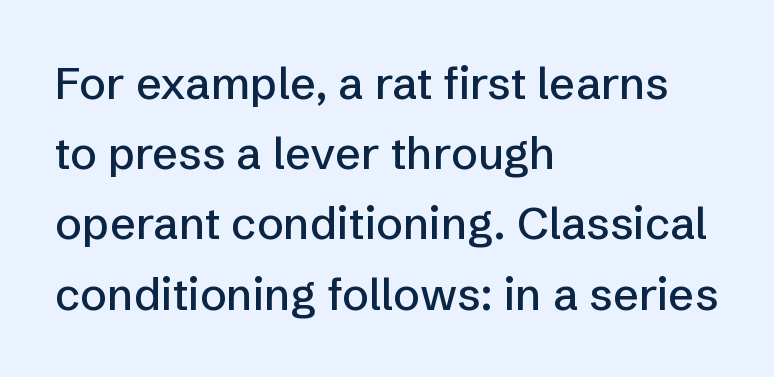
The foot of each line stays bare and open. Alignment: flush left. I'd call this a sans setting — the letters go barefoot. Here the designer chose a conventional face with non-uniform glyph widths.
